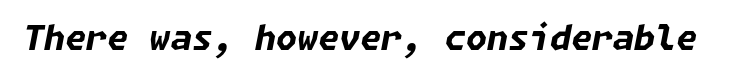
This is oblique type, the kind used for emphasis or titles. The space beneath each line is pristine and unruled. Between one letter and the next there's only the usual sliver of space. The font is running at its bold setting.
